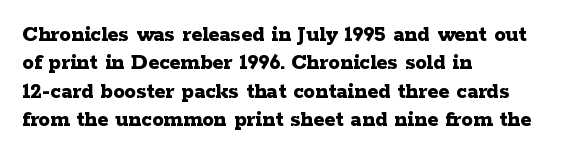
The image shows 23 px bold type, upright; set left-aligned, line spacing 1.23x, normal letter spacing, not underlined.
